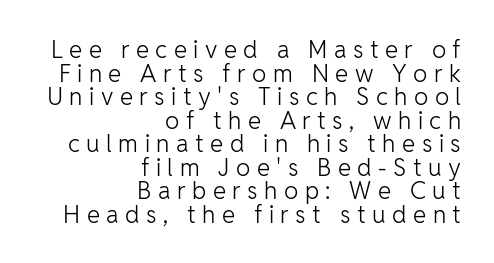
Q: Is the text bold? A: No.
Q: Is the text italic (slanted)? A: No, it is upright.
Q: Is the text underlined? A: No.
Q: How is the paragraph aligned? A: Right-aligned.
Q: Is the spacing between letters normal or unusually wide? A: Unusually wide.
Q: Is the spacing between lines tight, normal or loose? A: Tight.
